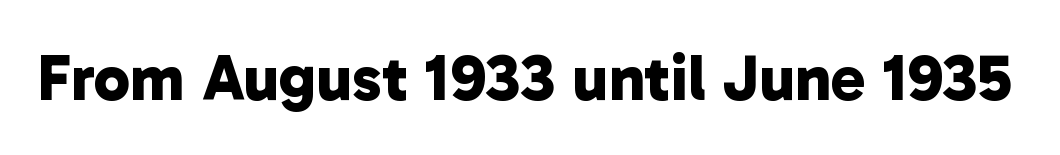
The image shows 65 px bold sans-serif type; set normal letter spacing, not underlined; low stroke contrast and a medium x-height.
